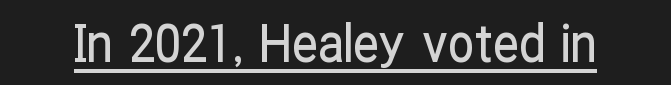
Upright lettering throughout. A baseline rule has been typeset under these characters. Looks like regular typesetting: each glyph gets only the width it needs. The characters display no serif detailing; their extremities are plain. The tracking reads as untouched default to a designer's eye.
